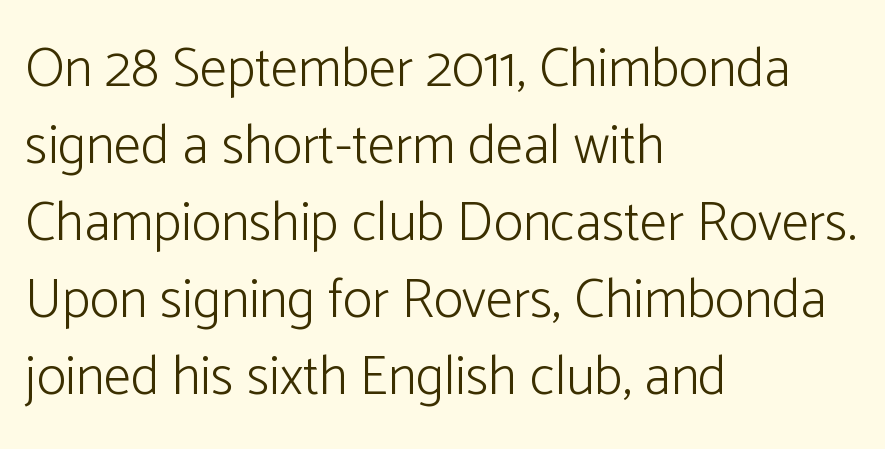
{"serif": "no", "italic": "no", "bold": "no", "weight": "light", "width": "normal", "stroke_contrast": "low", "x_height": "medium", "monospaced": "no", "underline": "no", "align": "left", "line_spacing": "normal", "line_spacing_ratio": 1.4, "letter_spacing": "normal", "letter_spacing_em": 0.0, "glyph_px": 55}
